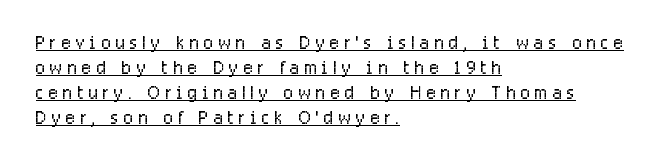
Q: Is the text bold? A: No.
Q: Is the text italic (slanted)? A: No, it is upright.
Q: Is the text underlined? A: Yes.
Q: How is the paragraph aligned? A: Left-aligned.
Q: Is the spacing between letters normal or unusually wide? A: Unusually wide.
Q: Is the spacing between lines tight, normal or loose? A: Tight.
